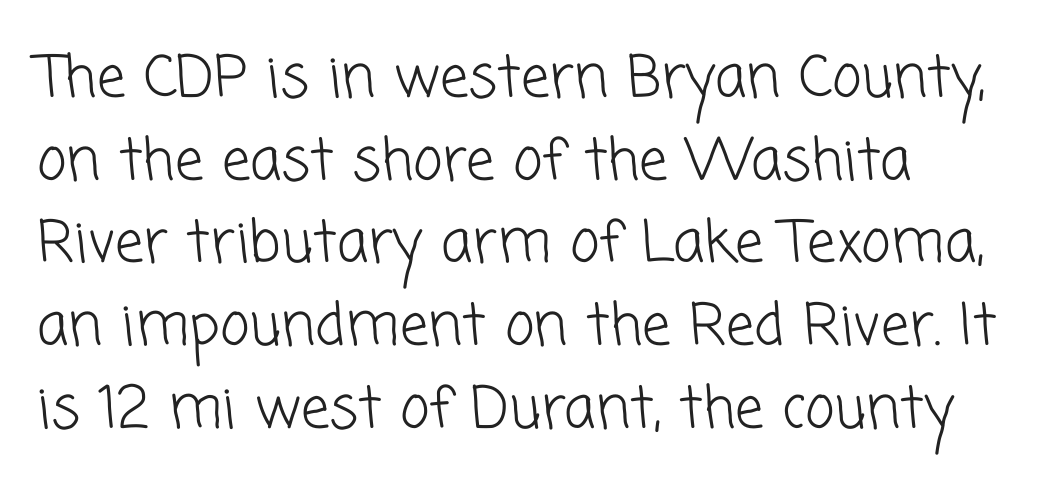
{"serif": "no", "bold": "no", "weight": "light", "width": "normal", "stroke_contrast": "low", "x_height": "medium", "monospaced": "no", "underline": "no", "line_spacing": "normal", "line_spacing_ratio": 1.45, "letter_spacing": "normal", "letter_spacing_em": 0.0, "glyph_px": 57}
